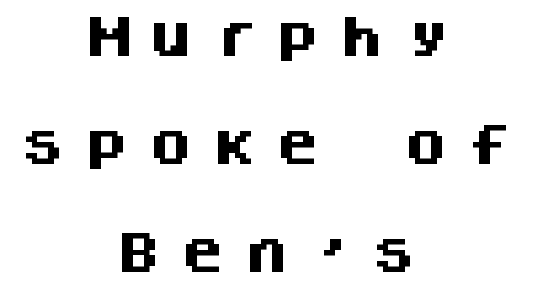
The image shows 44 px heavy sans-serif type, upright, monospaced; set centered, loose line spacing (2.46x), unusually wide letter spacing (+0.45 em), not underlined; medium stroke contrast and a large x-height.
